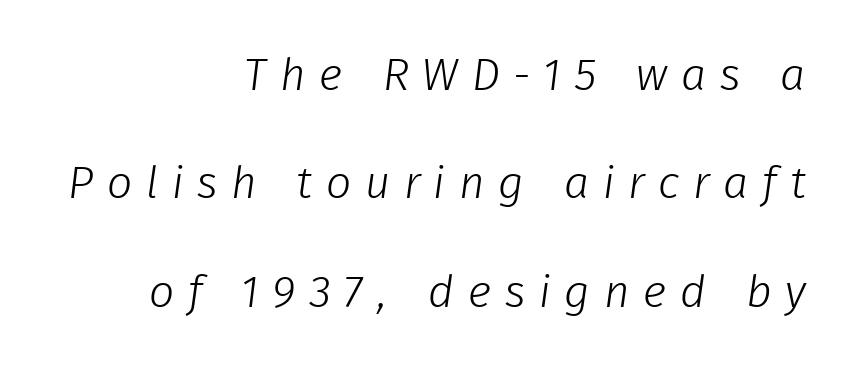
The vertical gap from one line to the next is large. The passage is arranged like a letterhead date or caption credit — flush right. Each letter's strokes conclude bluntly, with no projecting serifs. Looks like regular typesetting: each glyph gets only the width it needs. Stems here are at most as thick as an everyday book face. The rendering inserts visible extra space after every character.
